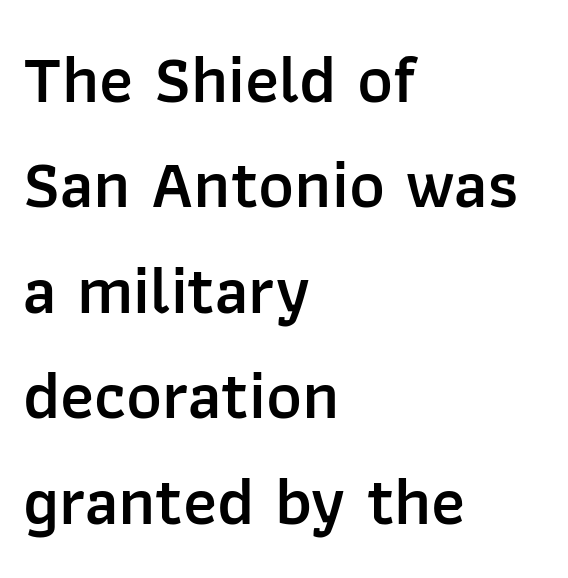
The image shows 68 px semibold sans-serif type, upright; set left-aligned, normal line spacing (1.55x), normal letter spacing, not underlined; low stroke contrast and a medium x-height.
